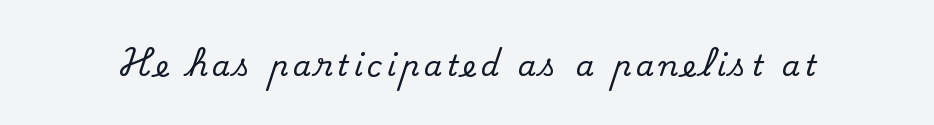
{"serif": "yes", "width": "normal", "stroke_contrast": "medium", "x_height": "small", "monospaced": "no", "underline": "no", "glyph_px": 29}
